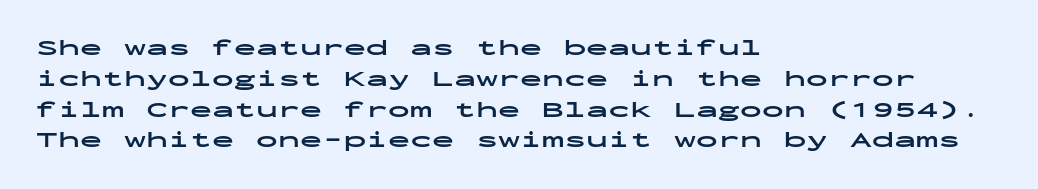
The image shows 22 px bold type, upright; set left-aligned, normal line spacing (1.4x), normal letter spacing, not underlined.
